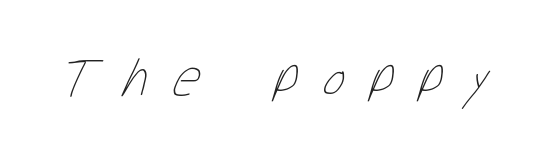
You could only call the tracking loose — the letters float apart. This sample has the flowing, uneven cadence of proportional lettering. Bare-footed words on every line. The strokes carry an ordinary text weight at most.
